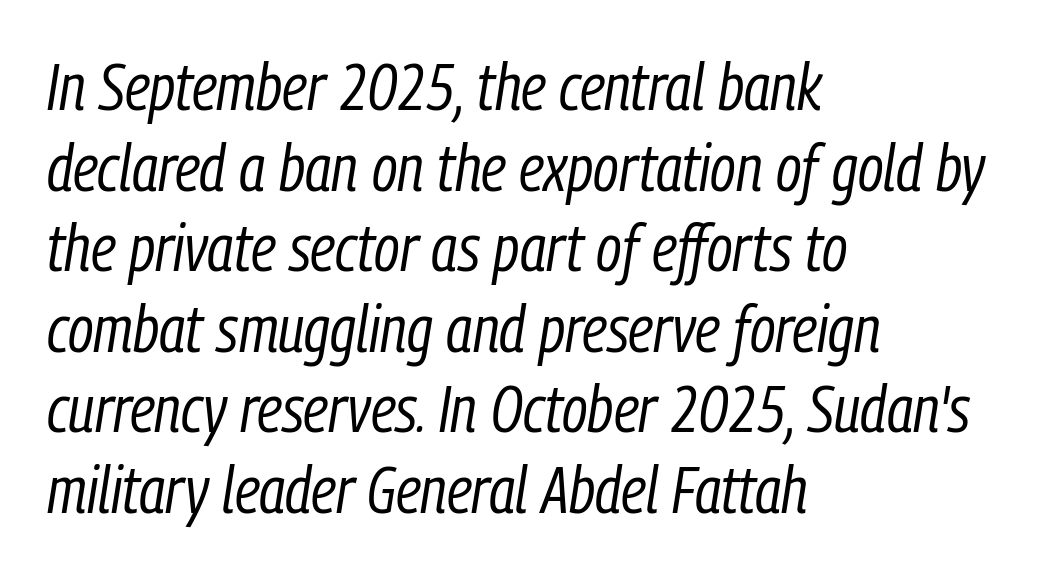
Q: Is the text bold? A: No.
Q: Is the text italic (slanted)? A: Yes, it leans right by about 9 degrees.
Q: Is the text underlined? A: No.
Q: How is the paragraph aligned? A: Left-aligned.
Q: Is the spacing between letters normal or unusually wide? A: Normal.
Q: Width (condensed, normal, or wide)? A: Condensed.
Q: Stroke contrast? A: Low.
Q: x-height? A: Medium.
Q: Monospaced? A: No.
